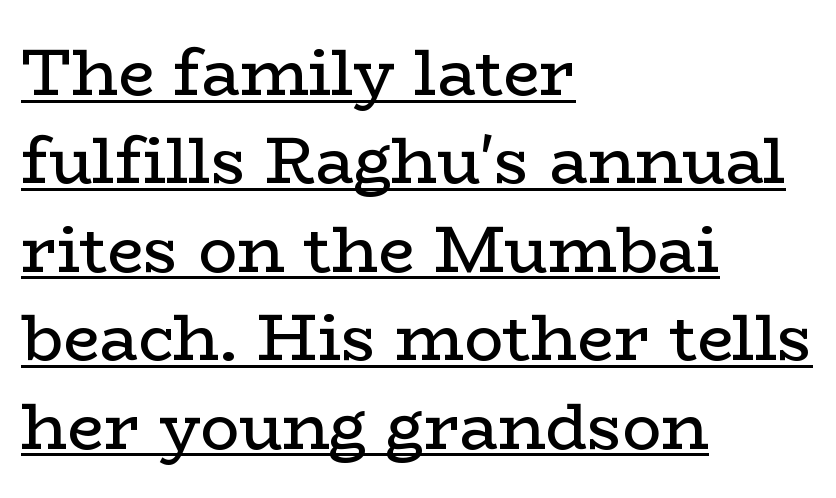
Q: Is the text bold? A: No.
Q: Is the text italic (slanted)? A: No, it is upright.
Q: Is the typeface a serif or a sans-serif typeface? A: Serif.
Q: Is the text underlined? A: Yes.
Q: How is the paragraph aligned? A: Left-aligned.
Q: Is the spacing between letters normal or unusually wide? A: Normal.
Q: Is the spacing between lines tight, normal or loose? A: Normal.
Q: Width (condensed, normal, or wide)? A: Wide.
Q: Stroke contrast? A: Low.
Q: x-height? A: Medium.
Q: Monospaced? A: No.
